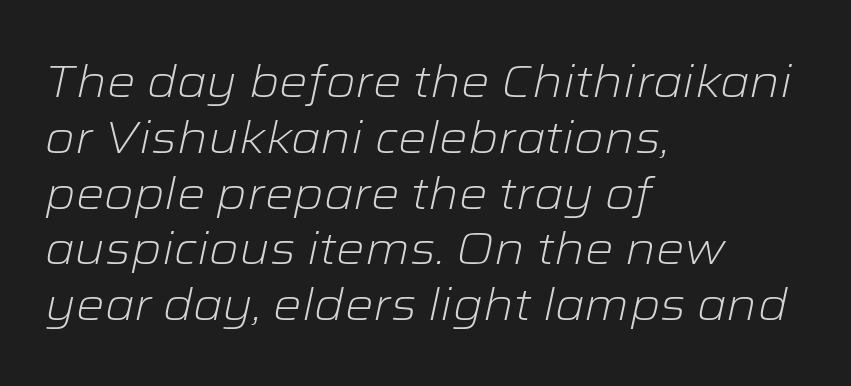
{"italic": "yes", "lean": "right", "slant_degrees": 12, "bold": "no", "weight": "light", "width": "wide", "stroke_contrast": "low", "x_height": "medium", "monospaced": "no", "underline": "no", "align": "left", "line_spacing_ratio": 1.24, "letter_spacing": "normal", "letter_spacing_em": 0.0, "glyph_px": 45}
